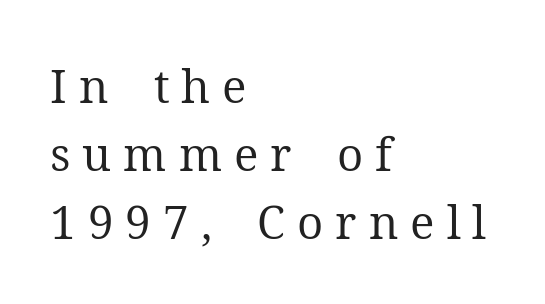
If you drew a line through each stem, it would be perfectly vertical. Visually the block forms a straight wall on the left and a jagged coastline on the right. No word sits above an underline. Proportional: the letters do not fall into vertical columns. The vertical gap from one line to the next is medium.
